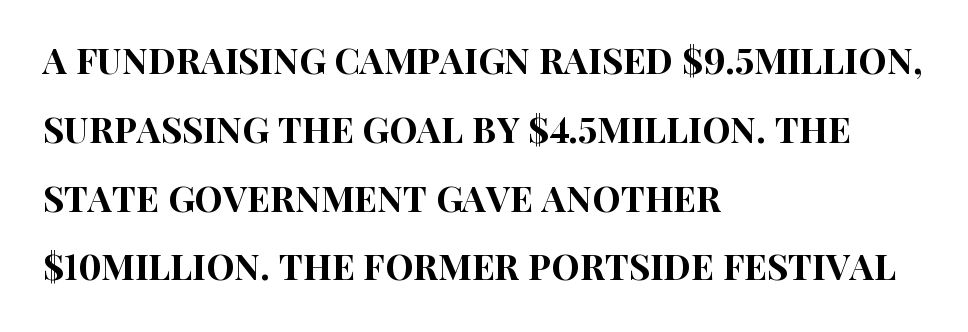
The image shows 36 px condensed sans-serif type, upright; set left-aligned, loose line spacing (1.91x), normal letter spacing, not underlined; high stroke contrast and a large x-height.
